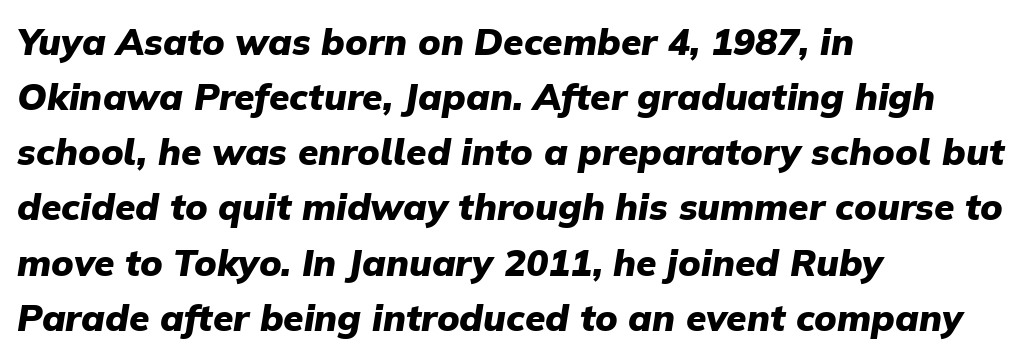
{"italic": "yes", "lean": "right", "slant_degrees": 9, "bold": "yes", "weight": "heavy", "width": "normal", "stroke_contrast": "low", "x_height": "medium", "monospaced": "no", "underline": "no", "align": "left", "line_spacing": "normal", "line_spacing_ratio": 1.49, "letter_spacing": "normal", "letter_spacing_em": 0.0, "glyph_px": 37}
